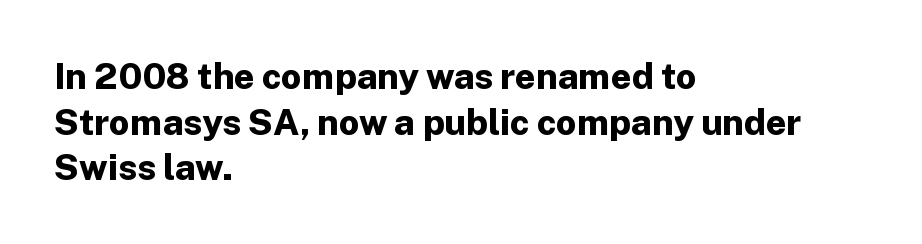
The image shows 36 px bold sans-serif type, upright; set left-aligned, normal line spacing (1.27x), normal letter spacing, not underlined; low stroke contrast and a medium x-height.
